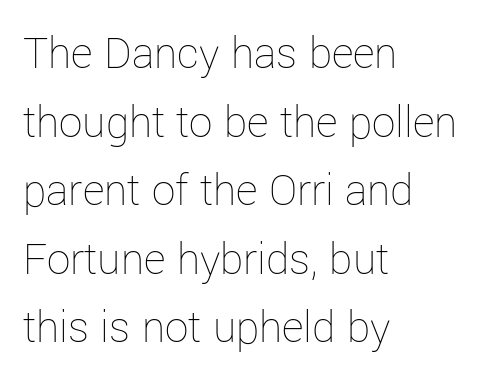
{"italic": "no", "bold": "no", "weight": "thin", "width": "normal", "stroke_contrast": "low", "x_height": "medium", "monospaced": "no", "underline": "no", "align": "left", "line_spacing": "normal", "line_spacing_ratio": 1.46, "letter_spacing": "normal", "letter_spacing_em": 0.0, "glyph_px": 47}
